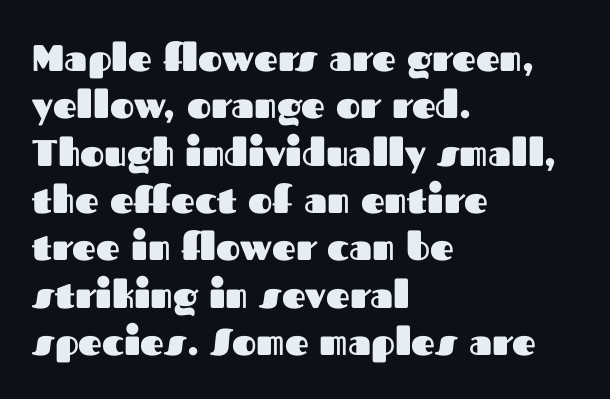
{"serif": "no", "italic": "no", "bold": "yes", "weight": "heavy", "width": "normal", "stroke_contrast": "medium", "x_height": "medium", "monospaced": "no", "underline": "no", "align": "left", "line_spacing": "normal", "line_spacing_ratio": 1.28, "letter_spacing": "normal", "letter_spacing_em": 0.0, "glyph_px": 37}
